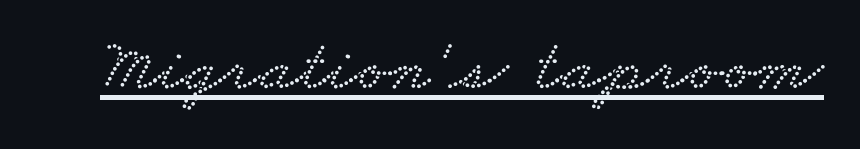
Q: Is the text underlined? A: Yes.
Q: Is the spacing between letters normal or unusually wide? A: Normal.
Q: Width (condensed, normal, or wide)? A: Wide.
Q: Stroke contrast? A: Low.
Q: x-height? A: Small.
Q: Monospaced? A: No.
